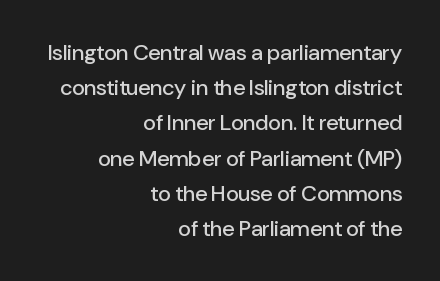
Each line ends at the same right margin while the left side varies. The lettering holds an erect, upright posture throughout. The letters sit at their default tracking, neither squeezed nor spread. Just letters on the line, the space beneath them empty. The vertical gap from one line to the next is medium.
